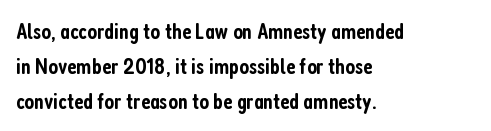
Teacher's note: observe the even left margin — that is flush-left alignment. The letters stand upright; this is a roman face. The string is rendered with underlining switched off. A somewhat darkened texture: the type is semibold rather than bold.
